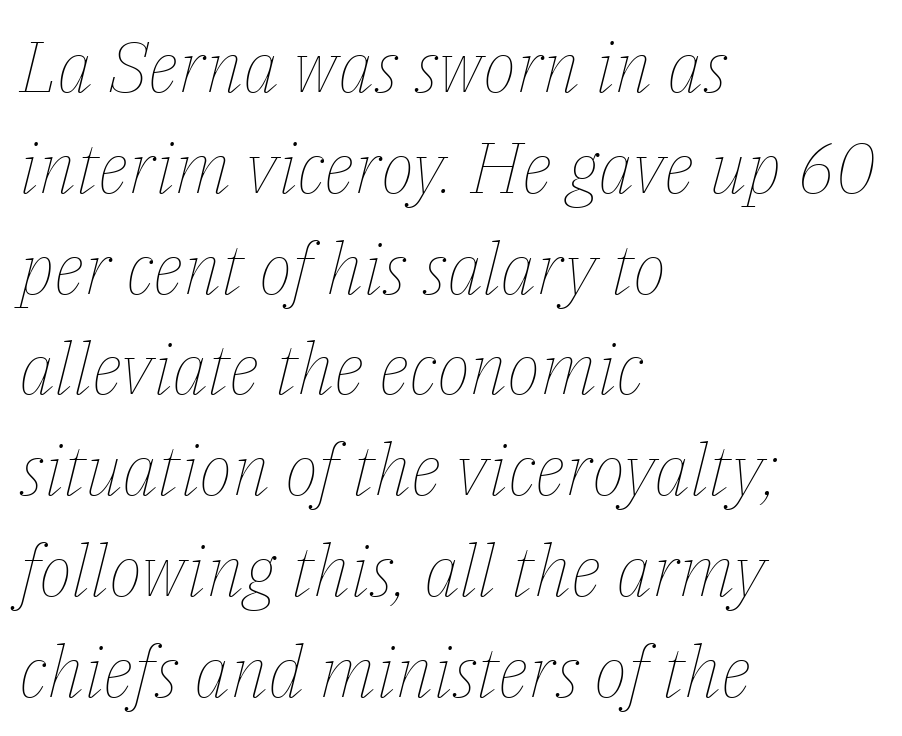
{"italic": "yes", "lean": "right", "slant_degrees": 14, "bold": "no", "weight": "thin", "width": "normal", "stroke_contrast": "low", "x_height": "medium", "monospaced": "no", "underline": "no", "align": "left", "line_spacing": "normal", "line_spacing_ratio": 1.42, "letter_spacing": "normal", "letter_spacing_em": 0.0, "glyph_px": 71}
